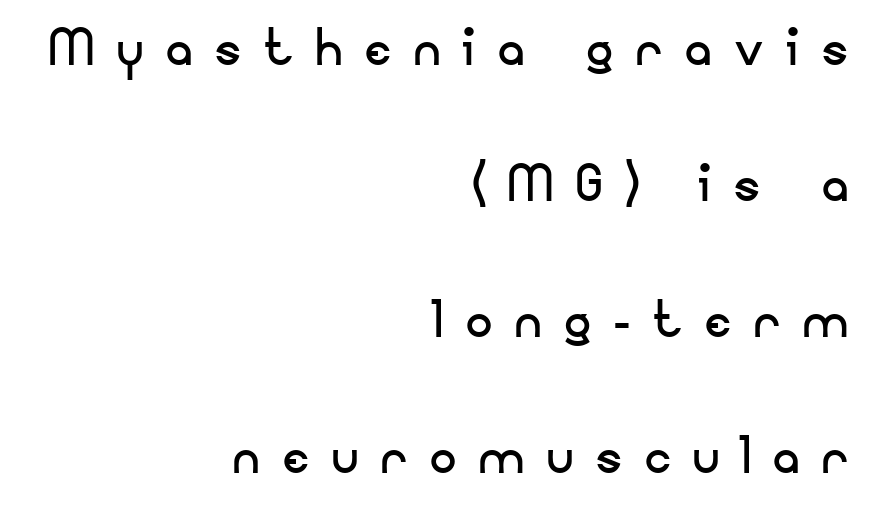
{"serif": "no", "italic": "no", "bold": "no", "weight": "regular", "width": "normal", "stroke_contrast": "low", "x_height": "small", "monospaced": "no", "underline": "no", "align": "right", "line_spacing": "loose", "line_spacing_ratio": 2.06, "letter_spacing": "wide", "letter_spacing_em": 0.35, "glyph_px": 66}
